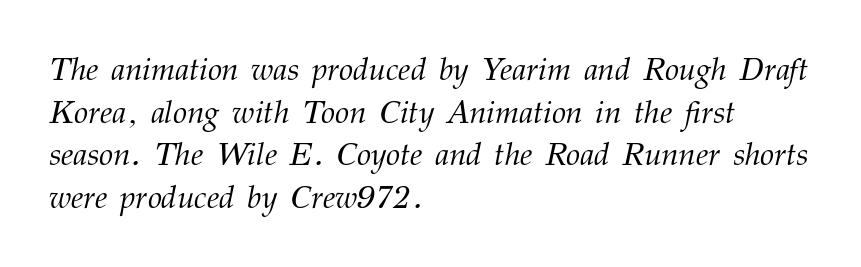
The designer went with a serif here, giving each stem small feet. These lines are rendered in a variable-pitch font. Underlining? Definitely not there. Inter-character spacing is left at the font's built-in metrics. You can tell it's italic because the verticals aren't actually vertical. Typeset ragged right — the left edge is the straight one.
